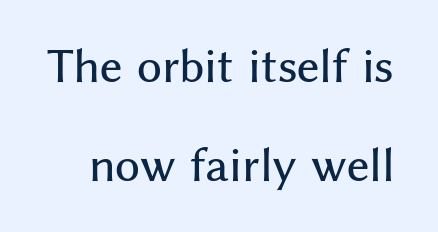
The image shows 43 px sans-serif type, upright; set loose line spacing (2.31x), normal letter spacing, not underlined; medium stroke contrast and a medium x-height.
